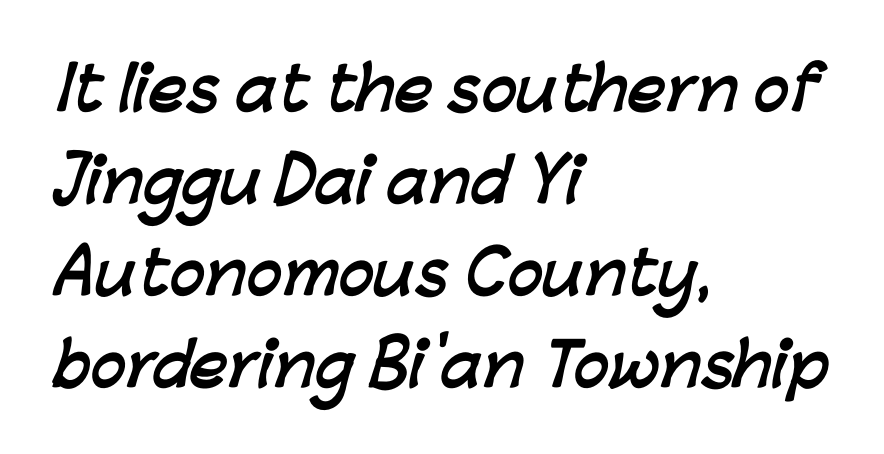
Q: Is the text bold? A: Yes.
Q: Is the typeface a serif or a sans-serif typeface? A: Sans-serif.
Q: Is the text underlined? A: No.
Q: How is the paragraph aligned? A: Left-aligned.
Q: Is the spacing between letters normal or unusually wide? A: Normal.
Q: Is the spacing between lines tight, normal or loose? A: Normal.
Q: Width (condensed, normal, or wide)? A: Normal.
Q: Stroke contrast? A: Low.
Q: x-height? A: Medium.
Q: Monospaced? A: No.
